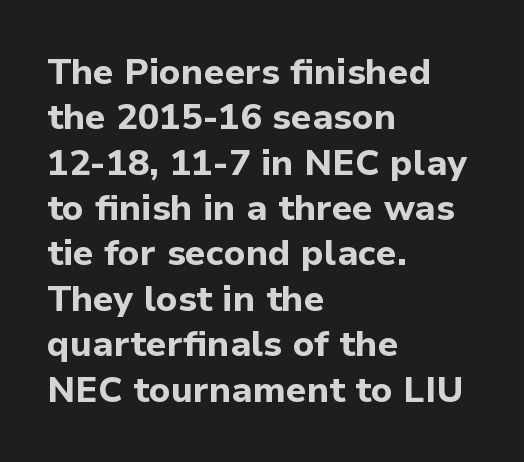
{"serif": "no", "italic": "no", "bold": "yes", "weight": "bold", "width": "normal", "stroke_contrast": "low", "x_height": "medium", "monospaced": "no", "underline": "no", "align": "left", "line_spacing": "normal", "line_spacing_ratio": 1.26, "letter_spacing": "normal", "letter_spacing_em": 0.0, "glyph_px": 36}
